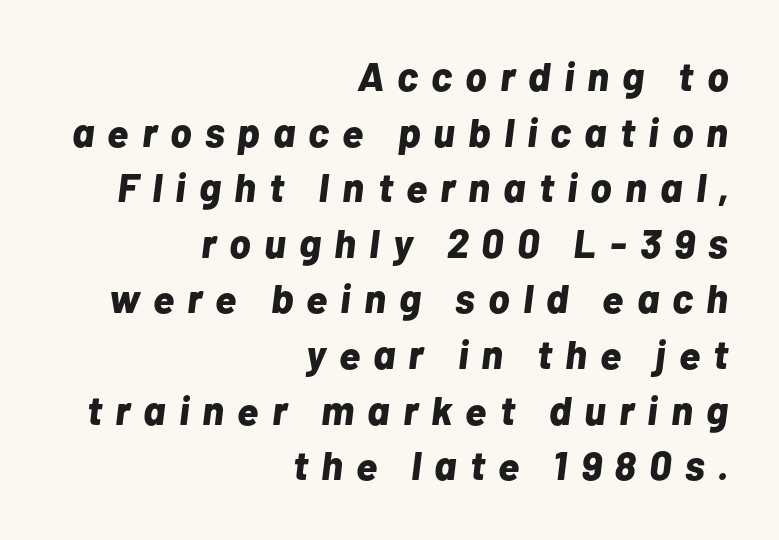
The image shows 40 px bold type, italic (leaning right); set right-aligned, normal line spacing (1.39x), unusually wide letter spacing (+0.33 em), not underlined; low stroke contrast and a medium x-height.
